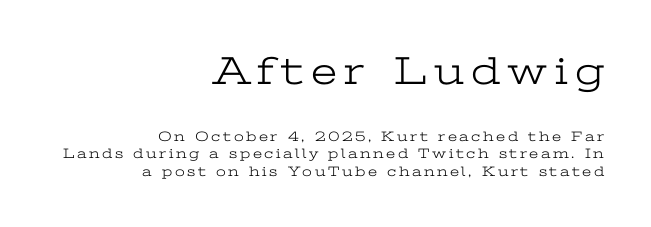
{"serif": "yes", "italic": "no", "bold": "no", "weight": "light", "width": "wide", "stroke_contrast": "low", "x_height": "medium", "monospaced": "no", "underline": "no", "align": "right", "line_spacing_ratio": 1.23, "larger_block": "first", "size_ratio": 2.86, "glyph_px": 40}
